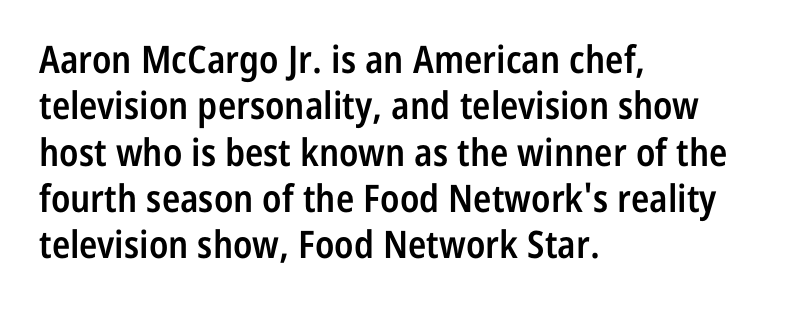
The image shows 38 px semibold, condensed sans-serif type, upright; set left-aligned, line spacing 1.22x, normal letter spacing, not underlined; low stroke contrast and a medium x-height.
